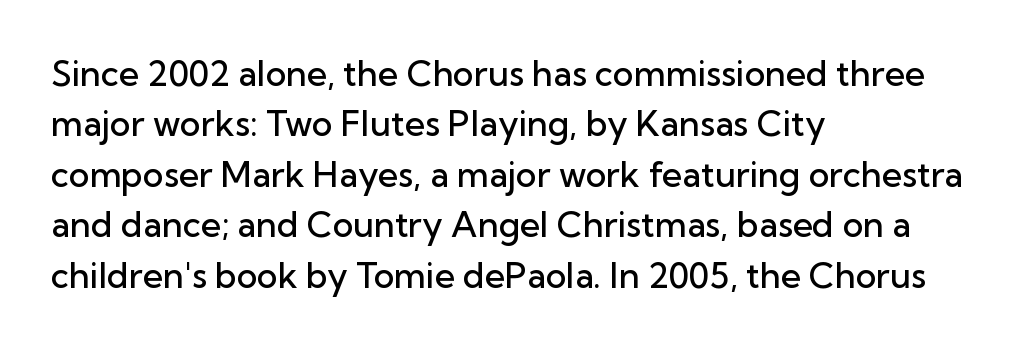
The image shows 35 px semibold sans-serif type, upright; set left-aligned, normal line spacing (1.44x), normal letter spacing, not underlined; low stroke contrast and a medium x-height.
